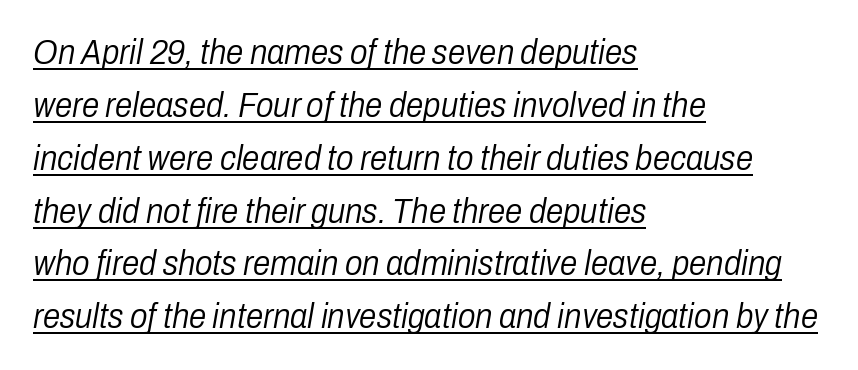
{"italic": "yes", "lean": "right", "slant_degrees": 10, "bold": "no", "weight": "light", "width": "condensed", "stroke_contrast": "low", "x_height": "medium", "monospaced": "no", "underline": "yes", "align": "left", "line_spacing": "normal", "line_spacing_ratio": 1.51, "letter_spacing": "normal", "letter_spacing_em": 0.0, "glyph_px": 35}
